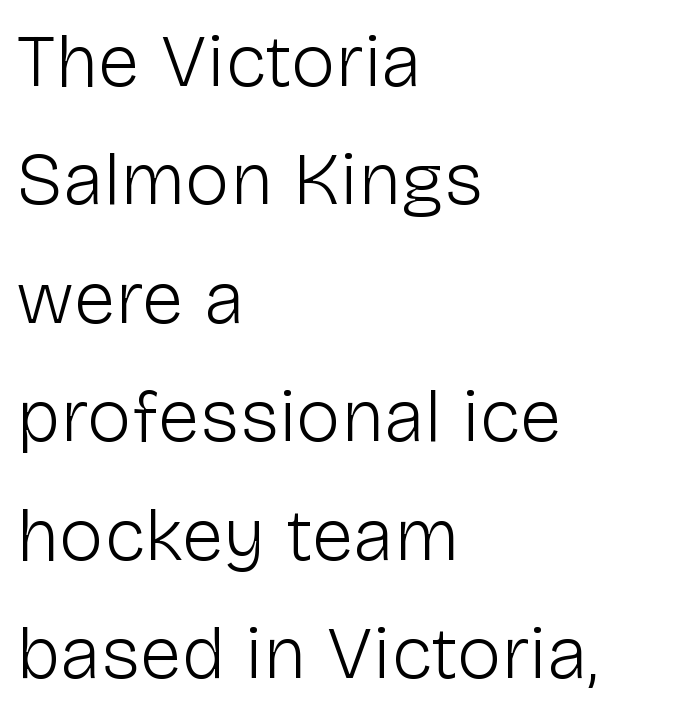
The image shows 75 px light sans-serif type, upright; set left-aligned, normal line spacing (1.58x), normal letter spacing, not underlined; low stroke contrast and a medium x-height.
